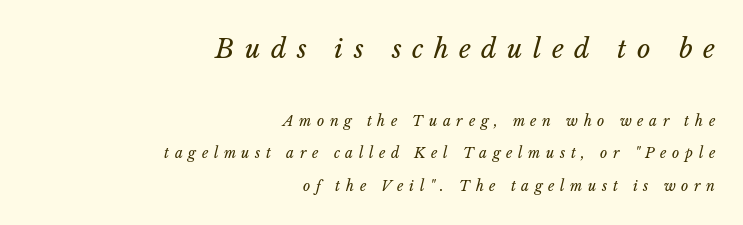
An italicized treatment has been applied to the whole sample. Vertical spacing — loose. Vertical stems look standard width or narrower in stroke. Any mark beneath the type? The region is blank. Students, note that the glyphs here are deliberately spaced far apart.
